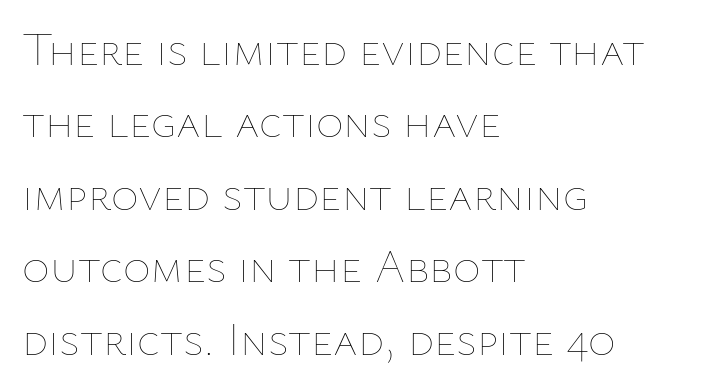
Q: Is the text bold? A: No.
Q: Is the text italic (slanted)? A: No, it is upright.
Q: Is the text underlined? A: No.
Q: How is the paragraph aligned? A: Left-aligned.
Q: Is the spacing between letters normal or unusually wide? A: Normal.
Q: Is the spacing between lines tight, normal or loose? A: Normal.
Q: Width (condensed, normal, or wide)? A: Normal.
Q: Stroke contrast? A: Low.
Q: x-height? A: Medium.
Q: Monospaced? A: No.
